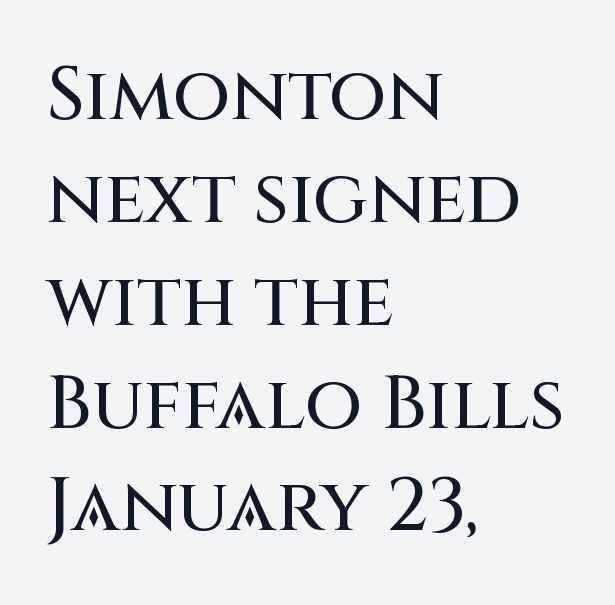
The image shows 74 px sans-serif type, upright; set left-aligned, normal line spacing (1.39x), normal letter spacing, not underlined; medium stroke contrast and a large x-height.
